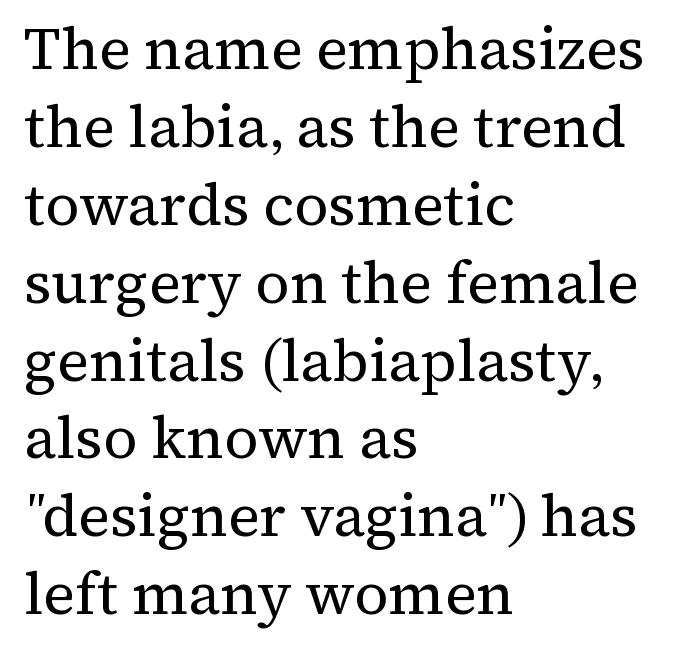
The image shows 59 px regular-weight serif type, upright; set left-aligned, normal line spacing (1.32x), normal letter spacing, not underlined; medium stroke contrast and a medium x-height.
